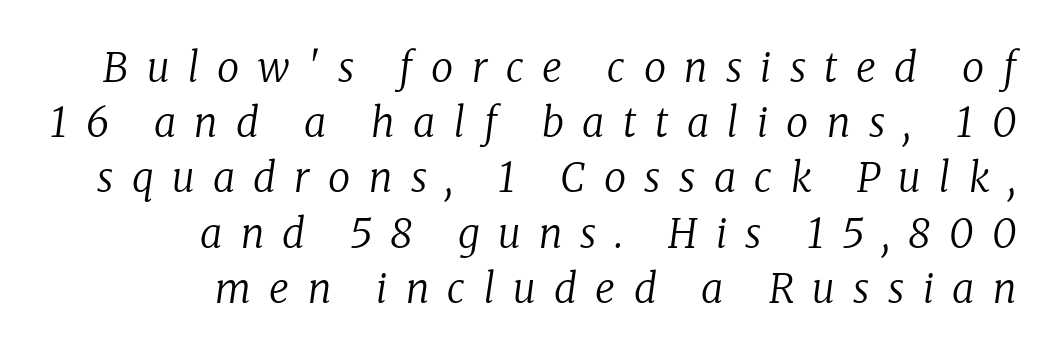
Q: Is the text bold? A: No.
Q: Is the text italic (slanted)? A: Yes, it leans right by about 8 degrees.
Q: Is the typeface a serif or a sans-serif typeface? A: Serif.
Q: Is the text underlined? A: No.
Q: How is the paragraph aligned? A: Right-aligned.
Q: Is the spacing between letters normal or unusually wide? A: Unusually wide.
Q: Is the spacing between lines tight, normal or loose? A: Normal.
Q: Width (condensed, normal, or wide)? A: Normal.
Q: Stroke contrast? A: Low.
Q: x-height? A: Medium.
Q: Monospaced? A: No.
